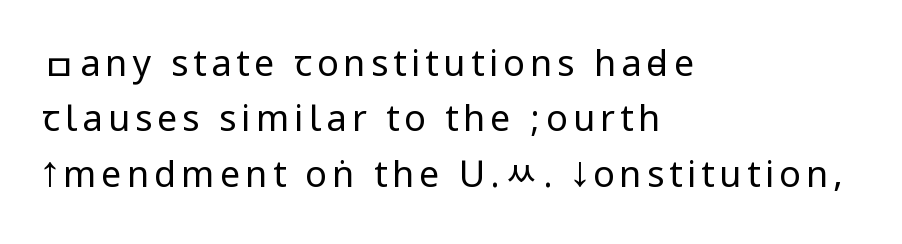
{"serif": "no", "italic": "no", "bold": "no", "weight": "regular", "width": "condensed", "stroke_contrast": "low", "underline": "no", "align": "left", "line_spacing": "normal", "line_spacing_ratio": 1.54, "glyph_px": 36}
